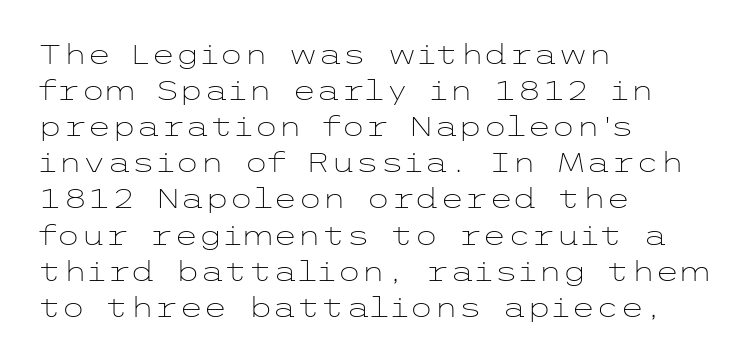
Q: Is the text bold? A: No.
Q: Is the text italic (slanted)? A: No, it is upright.
Q: Is the typeface a serif or a sans-serif typeface? A: Sans-serif.
Q: Is the text underlined? A: No.
Q: How is the paragraph aligned? A: Left-aligned.
Q: Is the spacing between letters normal or unusually wide? A: Normal.
Q: Is the spacing between lines tight, normal or loose? A: Normal.
Q: Width (condensed, normal, or wide)? A: Wide.
Q: Stroke contrast? A: Low.
Q: x-height? A: Medium.
